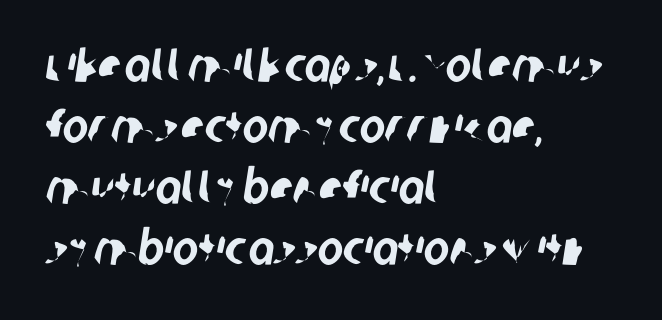
{"serif": "no", "width": "condensed", "stroke_contrast": "low", "x_height": "large", "monospaced": "no", "underline": "no", "align": "left", "line_spacing": "normal", "line_spacing_ratio": 1.27, "letter_spacing": "normal", "letter_spacing_em": 0.0, "glyph_px": 48}
